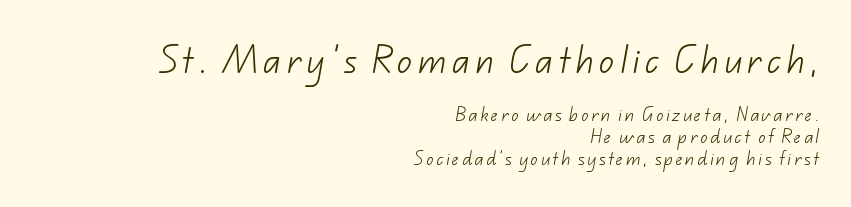
Q: Is the text bold? A: No.
Q: Is the typeface a serif or a sans-serif typeface? A: Sans-serif.
Q: Is the text underlined? A: No.
Q: How is the paragraph aligned? A: Right-aligned.
Q: Is the spacing between lines tight, normal or loose? A: Normal.
Q: Which block of text is set in a larger size, the first (top) or the second (bottom)? A: The first (top) one.
Q: Width (condensed, normal, or wide)? A: Normal.
Q: Stroke contrast? A: Low.
Q: x-height? A: Small.
Q: Monospaced? A: No.
